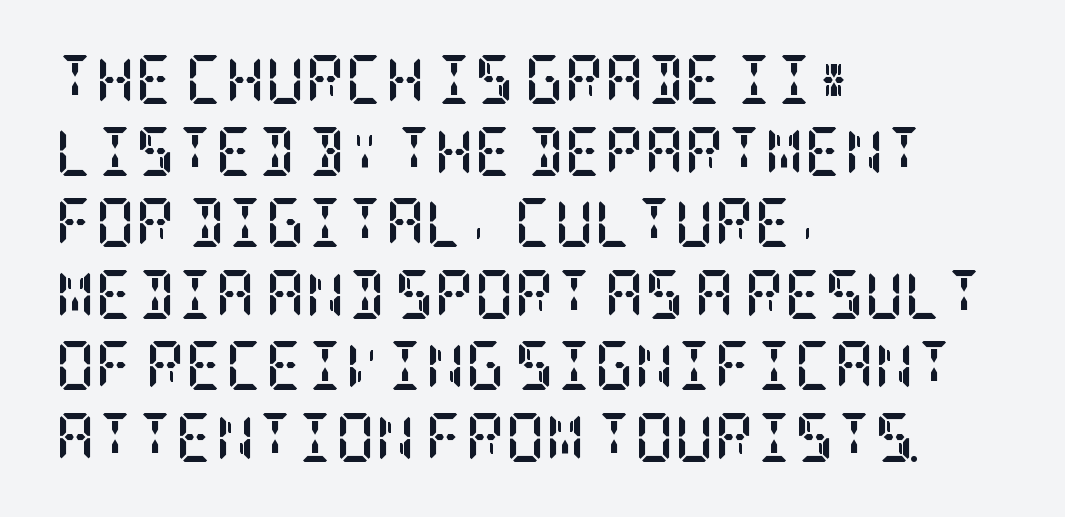
The image shows 49 px semibold, condensed serif type, upright; set left-aligned, normal line spacing (1.46x), normal letter spacing, not underlined; low stroke contrast and a large x-height.
